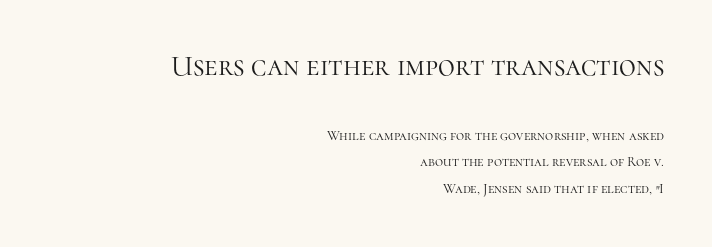
{"serif": "yes", "italic": "no", "bold": "no", "weight": "light", "width": "normal", "stroke_contrast": "high", "x_height": "medium", "monospaced": "no", "underline": "no", "align": "right", "line_spacing": "loose", "line_spacing_ratio": 1.91, "letter_spacing": "normal", "letter_spacing_em": 0.0, "larger_block": "first", "size_ratio": 2.07, "glyph_px": 29}
